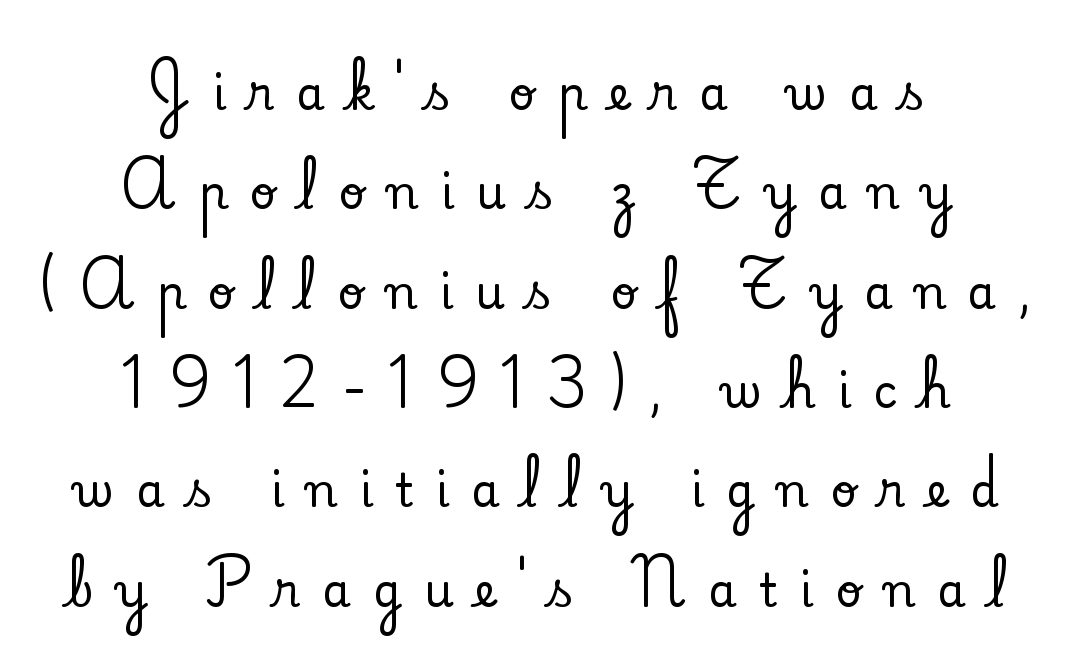
Q: Is the text italic (slanted)? A: No, it is upright.
Q: Is the typeface a serif or a sans-serif typeface? A: Serif.
Q: Is the text underlined? A: No.
Q: How is the paragraph aligned? A: Centered.
Q: Is the spacing between letters normal or unusually wide? A: Unusually wide.
Q: Is the spacing between lines tight, normal or loose? A: Loose.
Q: Width (condensed, normal, or wide)? A: Normal.
Q: Stroke contrast? A: Low.
Q: x-height? A: Small.
Q: Monospaced? A: No.
